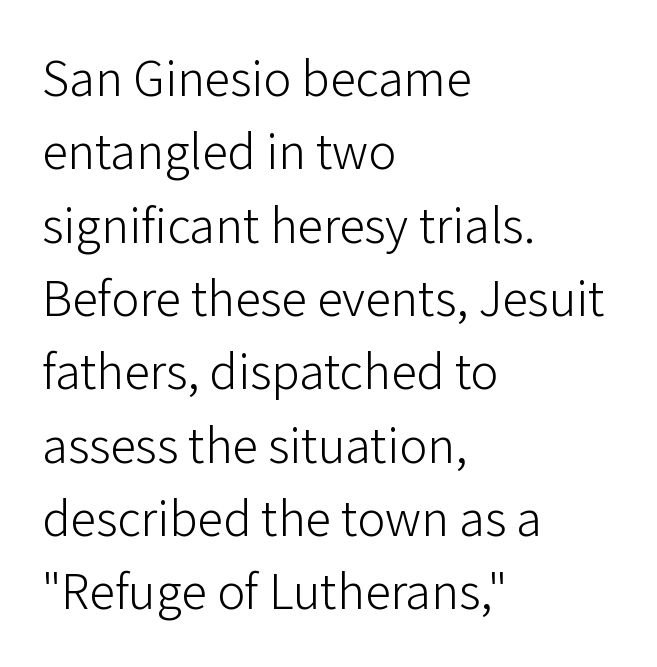
The image shows 52 px light sans-serif type, upright; set left-aligned, normal line spacing (1.41x), normal letter spacing, not underlined; low stroke contrast and a medium x-height.
